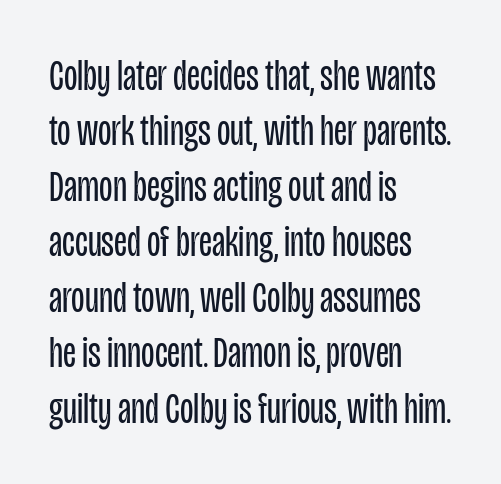
Q: Is the text bold? A: No.
Q: Is the text italic (slanted)? A: No, it is upright.
Q: Is the typeface a serif or a sans-serif typeface? A: Sans-serif.
Q: Is the text underlined? A: No.
Q: How is the paragraph aligned? A: Left-aligned.
Q: Is the spacing between letters normal or unusually wide? A: Normal.
Q: Is the spacing between lines tight, normal or loose? A: Normal.
Q: Width (condensed, normal, or wide)? A: Condensed.
Q: Stroke contrast? A: Low.
Q: x-height? A: Large.
Q: Monospaced? A: No.
